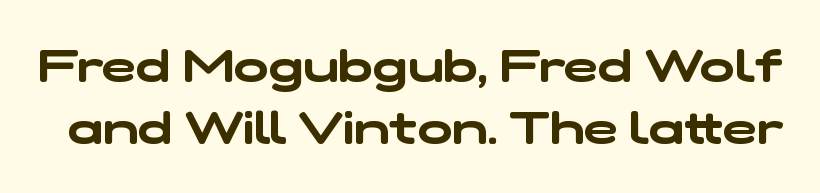
The image shows 46 px wide sans-serif type; set normal line spacing (1.35x), normal letter spacing, not underlined; low stroke contrast and a medium x-height.
